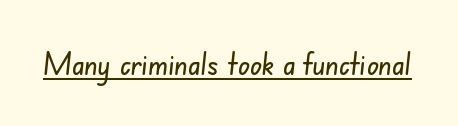
Q: Is the typeface a serif or a sans-serif typeface? A: Sans-serif.
Q: Is the text underlined? A: Yes.
Q: Is the spacing between letters normal or unusually wide? A: Normal.
Q: Width (condensed, normal, or wide)? A: Condensed.
Q: Stroke contrast? A: Low.
Q: x-height? A: Small.
Q: Monospaced? A: No.
